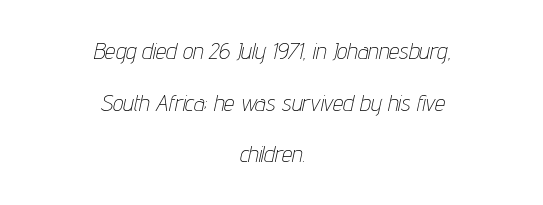
The image shows 23 px text type, italic (leaning right); set centered, loose line spacing (2.24x), normal letter spacing, not underlined.
